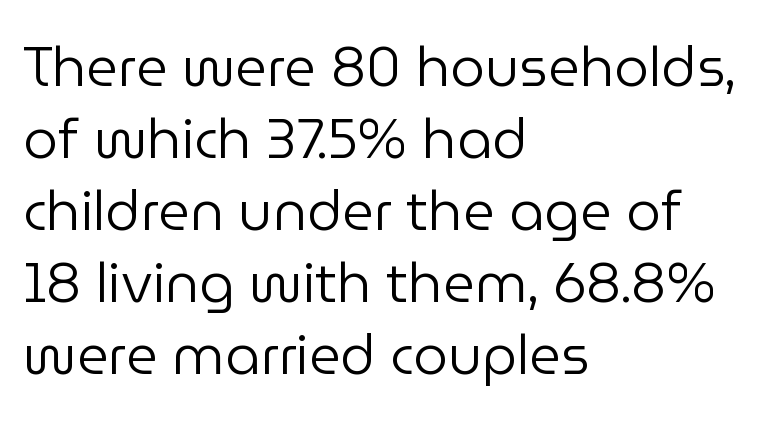
Q: Is the text bold? A: No.
Q: Is the text italic (slanted)? A: No, it is upright.
Q: Is the typeface a serif or a sans-serif typeface? A: Sans-serif.
Q: Is the text underlined? A: No.
Q: How is the paragraph aligned? A: Left-aligned.
Q: Is the spacing between letters normal or unusually wide? A: Normal.
Q: Is the spacing between lines tight, normal or loose? A: Normal.
Q: Width (condensed, normal, or wide)? A: Normal.
Q: Stroke contrast? A: Low.
Q: x-height? A: Medium.
Q: Monospaced? A: No.
